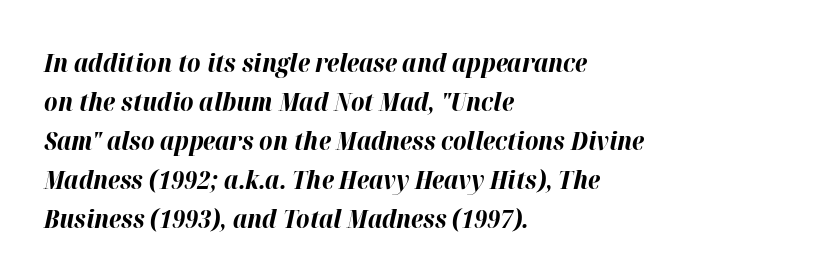
Q: Is the text bold? A: Yes.
Q: Is the text italic (slanted)? A: Yes, it leans right by about 12 degrees.
Q: Is the text underlined? A: No.
Q: How is the paragraph aligned? A: Left-aligned.
Q: Is the spacing between letters normal or unusually wide? A: Normal.
Q: Is the spacing between lines tight, normal or loose? A: Normal.
